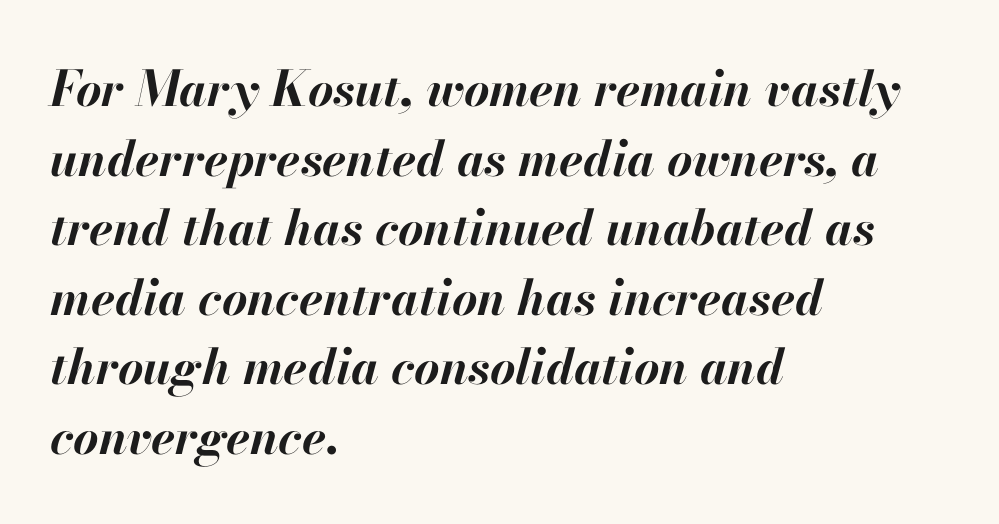
What stands out about the letter spacing? Nothing — it is the standard amount. In CSS terms this would be text-align: left. Designer's note — italics engaged. Spacing verdict: proportional, widths tailored to each character. Weight check: bold — yes, fully.
